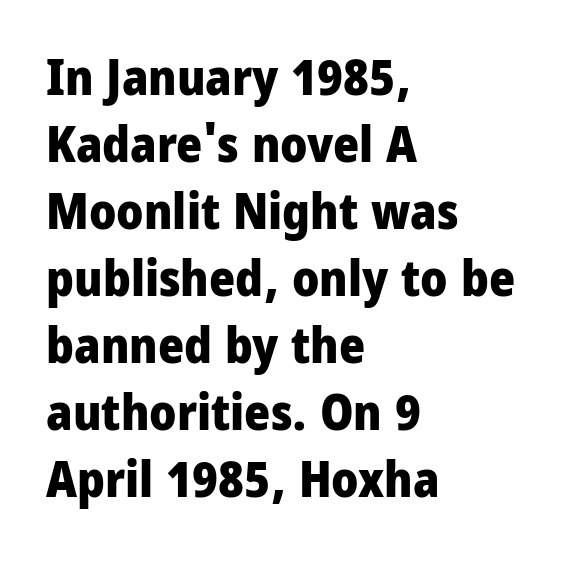
Q: Is the text bold? A: Yes.
Q: Is the text italic (slanted)? A: No, it is upright.
Q: Is the typeface a serif or a sans-serif typeface? A: Sans-serif.
Q: Is the text underlined? A: No.
Q: How is the paragraph aligned? A: Left-aligned.
Q: Is the spacing between letters normal or unusually wide? A: Normal.
Q: Is the spacing between lines tight, normal or loose? A: Normal.
Q: Width (condensed, normal, or wide)? A: Condensed.
Q: Stroke contrast? A: Low.
Q: x-height? A: Large.
Q: Monospaced? A: No.
